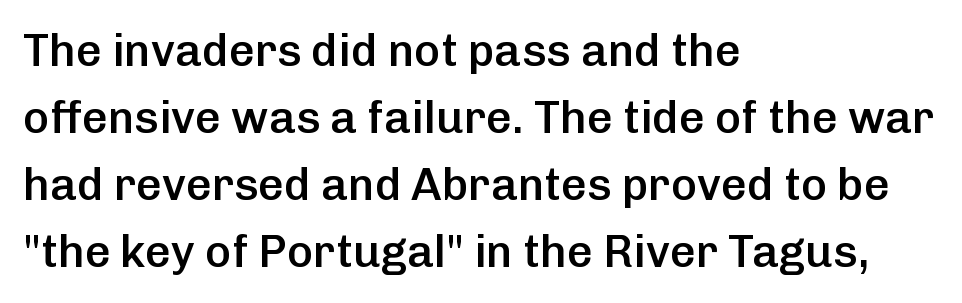
The image shows 45 px semibold sans-serif type, upright; set left-aligned, normal line spacing (1.49x), normal letter spacing, not underlined; low stroke contrast and a medium x-height.
